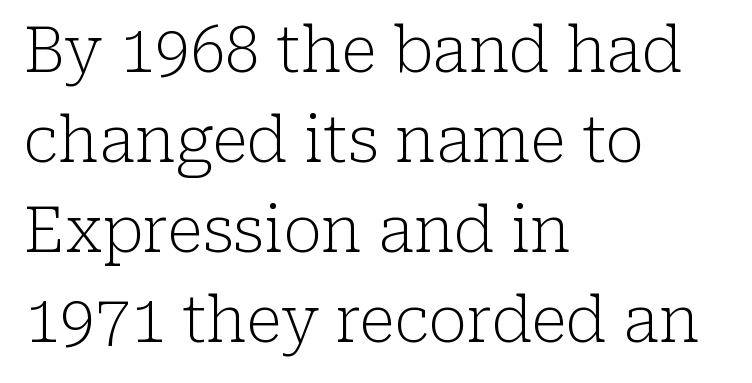
{"serif": "yes", "italic": "no", "bold": "no", "weight": "light", "width": "normal", "stroke_contrast": "low", "x_height": "medium", "monospaced": "no", "underline": "no", "align": "left", "line_spacing": "normal", "line_spacing_ratio": 1.43, "letter_spacing": "normal", "letter_spacing_em": 0.0, "glyph_px": 63}
